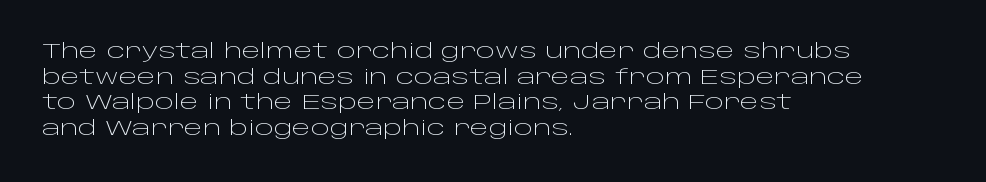
The image shows 20 px text type, upright; set left-aligned, normal line spacing (1.28x), normal letter spacing, not underlined.
